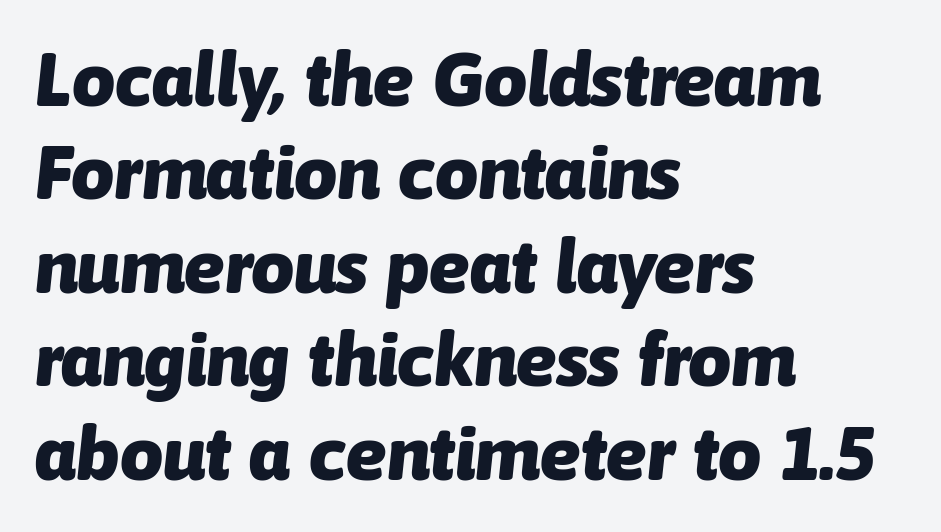
Quick note: italic. Summary of weight: heavy, a full bold. In terms of letterspacing, this is plain default setting. No word sits above an underline. A student would call this left alignment; a typographer would say flush left, rag right.
